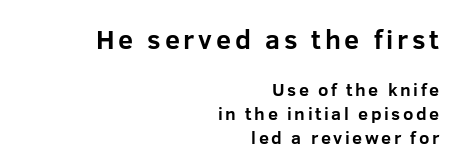
Q: Is the text bold? A: Yes.
Q: Is the text italic (slanted)? A: No, it is upright.
Q: Is the text underlined? A: No.
Q: How is the paragraph aligned? A: Right-aligned.
Q: Is the spacing between lines tight, normal or loose? A: Normal.
Q: Which block of text is set in a larger size, the first (top) or the second (bottom)? A: The first (top) one.
